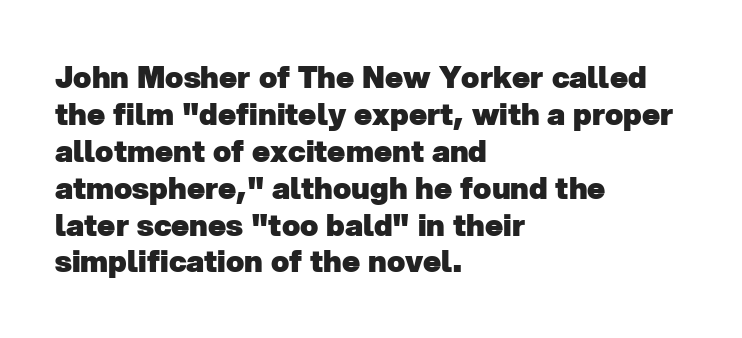
The image shows 30 px heavy sans-serif type; set left-aligned, line spacing 1.23x, normal letter spacing, not underlined; low stroke contrast and a medium x-height.
